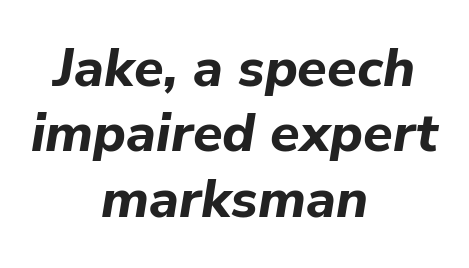
Q: Is the text bold? A: Yes.
Q: Is the text italic (slanted)? A: Yes, it leans right by about 9 degrees.
Q: Is the text underlined? A: No.
Q: How is the paragraph aligned? A: Centered.
Q: Is the spacing between letters normal or unusually wide? A: Normal.
Q: Width (condensed, normal, or wide)? A: Normal.
Q: Stroke contrast? A: Low.
Q: x-height? A: Medium.
Q: Monospaced? A: No.
